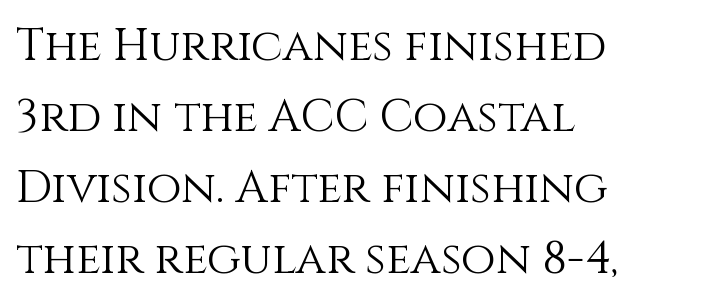
The image shows 45 px light type, upright; set left-aligned, normal line spacing (1.58x), normal letter spacing, not underlined; medium stroke contrast and a large x-height.
